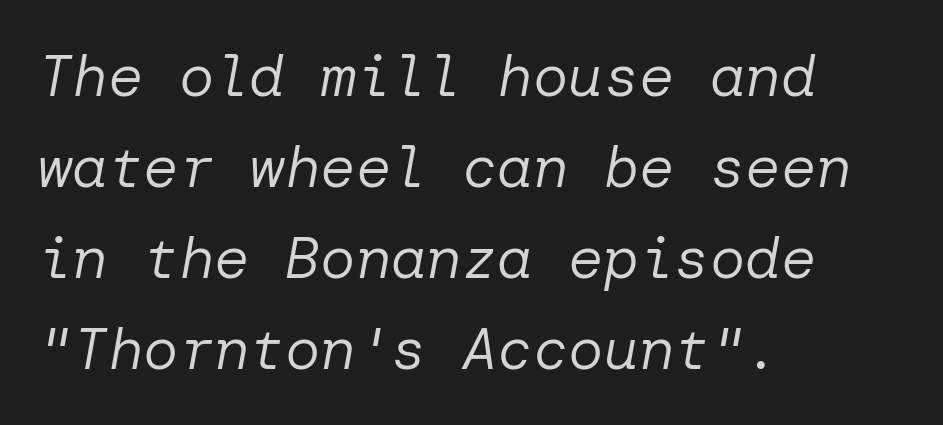
The image shows 59 px regular-weight type, italic (leaning right); set left-aligned, normal line spacing (1.54x), normal letter spacing, not underlined; low stroke contrast and a medium x-height.
